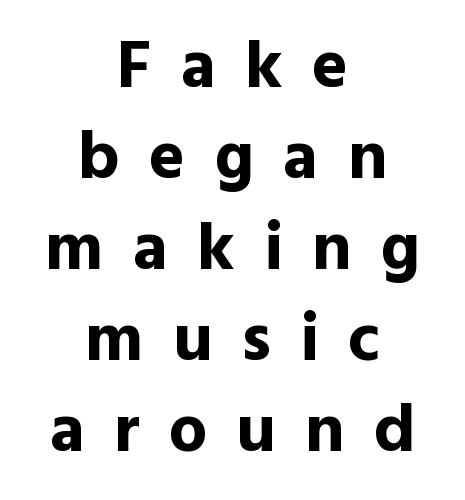
Q: Is the text bold? A: Yes.
Q: Is the text italic (slanted)? A: No, it is upright.
Q: Is the typeface a serif or a sans-serif typeface? A: Sans-serif.
Q: Is the text underlined? A: No.
Q: How is the paragraph aligned? A: Centered.
Q: Is the spacing between letters normal or unusually wide? A: Unusually wide.
Q: Is the spacing between lines tight, normal or loose? A: Normal.
Q: Width (condensed, normal, or wide)? A: Normal.
Q: x-height? A: Medium.
Q: Monospaced? A: No.
